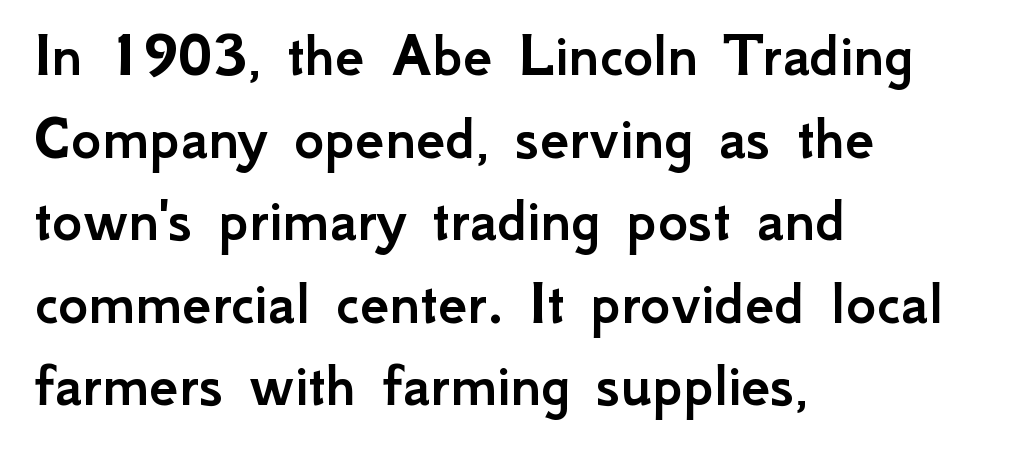
Each letter's strokes conclude bluntly, with no projecting serifs. You could not count columns in this text — the font is proportionally spaced. You can tell it's not italic because the verticals are truly vertical. Glyph-to-glyph distance matches everyday printed text.
